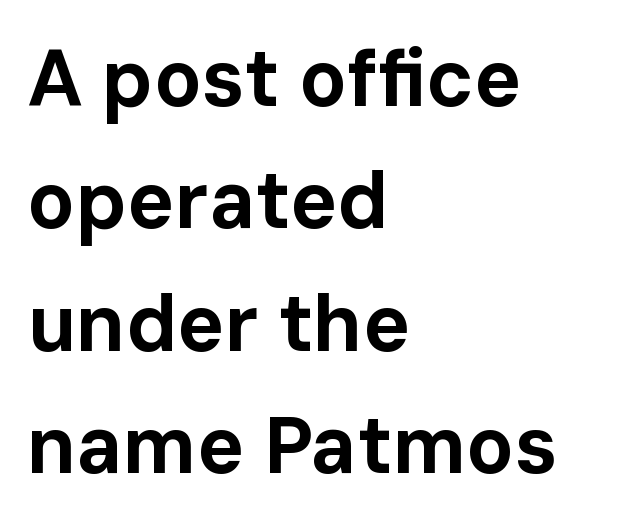
Q: Is the text bold? A: Yes.
Q: Is the text italic (slanted)? A: No, it is upright.
Q: Is the typeface a serif or a sans-serif typeface? A: Sans-serif.
Q: Is the text underlined? A: No.
Q: How is the paragraph aligned? A: Left-aligned.
Q: Is the spacing between letters normal or unusually wide? A: Normal.
Q: Is the spacing between lines tight, normal or loose? A: Normal.
Q: Width (condensed, normal, or wide)? A: Normal.
Q: Stroke contrast? A: Low.
Q: x-height? A: Medium.
Q: Monospaced? A: No.
